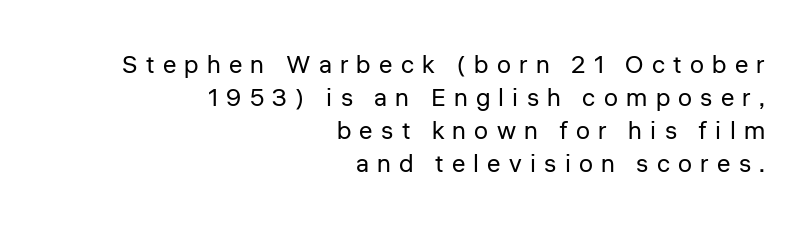
Q: Is the text bold? A: No.
Q: Is the text italic (slanted)? A: No, it is upright.
Q: Is the text underlined? A: No.
Q: How is the paragraph aligned? A: Right-aligned.
Q: Is the spacing between letters normal or unusually wide? A: Unusually wide.
Q: Is the spacing between lines tight, normal or loose? A: Normal.
